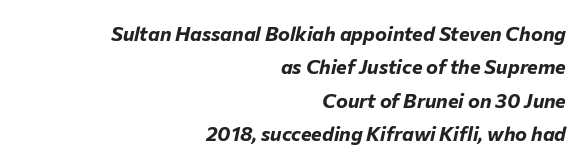
The image shows 20 px bold type, italic (leaning right); set right-aligned, normal line spacing (1.67x), normal letter spacing, not underlined.
